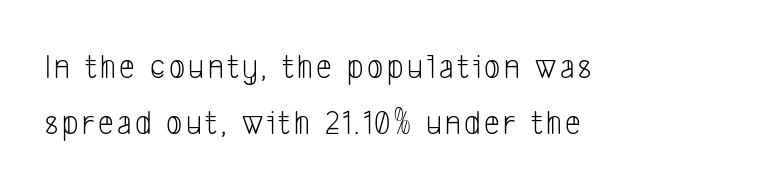
{"serif": "no", "bold": "no", "weight": "light", "width": "condensed", "stroke_contrast": "low", "x_height": "medium", "monospaced": "no", "underline": "no", "align": "left", "line_spacing": "normal", "line_spacing_ratio": 1.6, "glyph_px": 35}
